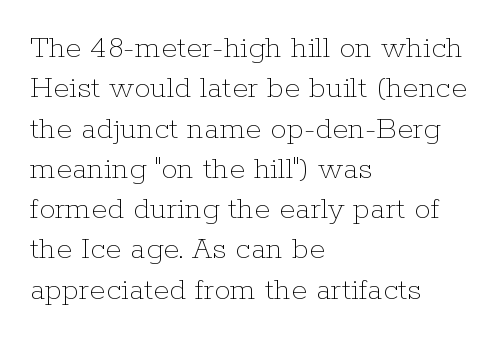
{"italic": "no", "bold": "no", "weight": "thin", "width": "normal", "stroke_contrast": "low", "x_height": "medium", "monospaced": "no", "underline": "no", "align": "left", "line_spacing_ratio": 1.22, "letter_spacing": "normal", "letter_spacing_em": 0.0, "glyph_px": 33}
